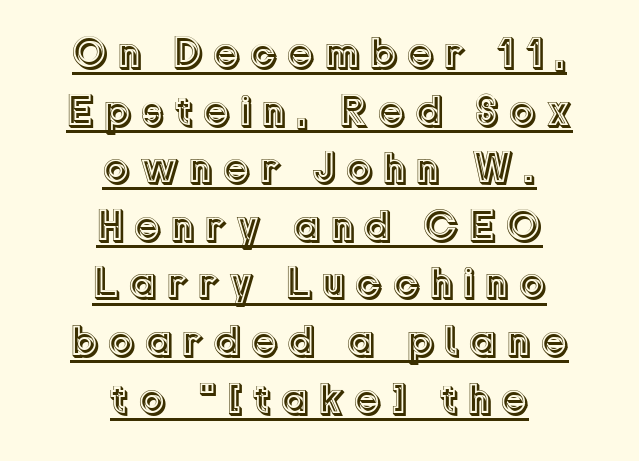
Q: Is the text italic (slanted)? A: No, it is upright.
Q: Is the text underlined? A: Yes.
Q: How is the paragraph aligned? A: Centered.
Q: Is the spacing between letters normal or unusually wide? A: Unusually wide.
Q: Is the spacing between lines tight, normal or loose? A: Normal.
Q: Width (condensed, normal, or wide)? A: Normal.
Q: x-height? A: Medium.
Q: Monospaced? A: No.
